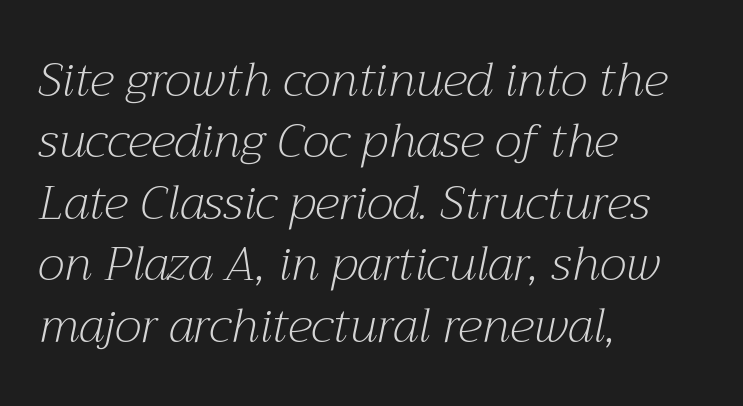
The image shows 48 px light serif type, italic (leaning right); set left-aligned, normal line spacing (1.28x), normal letter spacing, not underlined; medium stroke contrast and a medium x-height.
